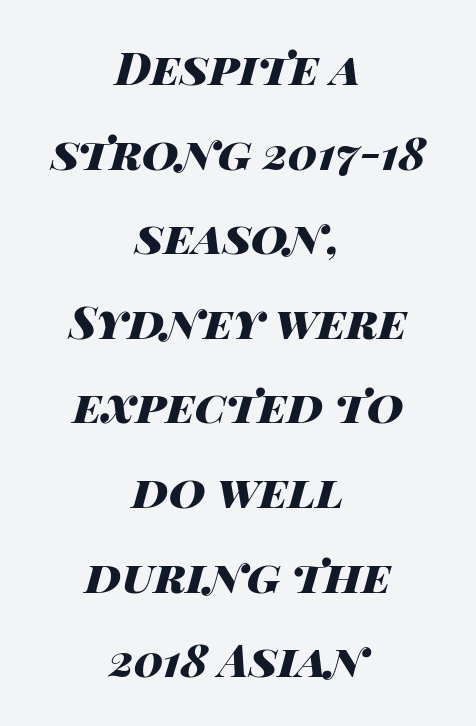
The image shows 45 px heavy, wide type, italic (leaning right); set centered, line spacing 1.88x, normal letter spacing, not underlined; high stroke contrast and a large x-height.
